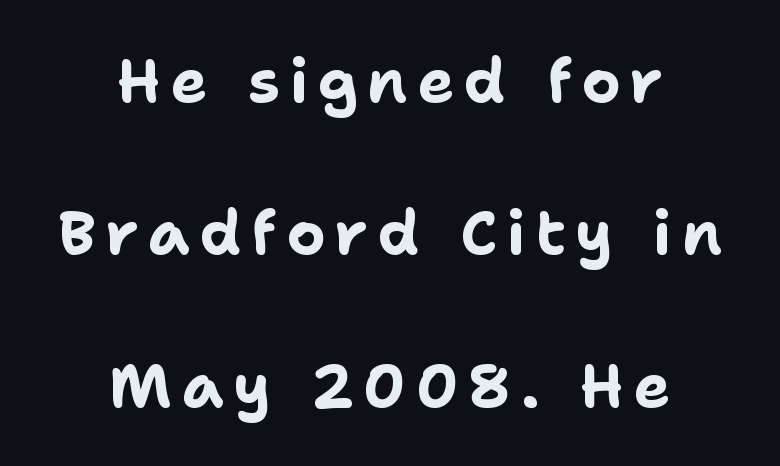
The image shows 61 px bold sans-serif type, upright; set centered, loose line spacing (2.5x), not underlined; low stroke contrast and a medium x-height.
